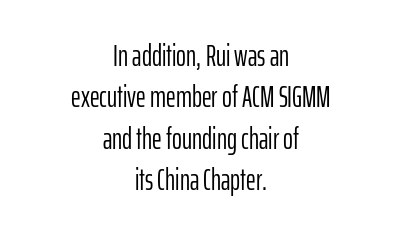
The image shows 30 px light, condensed sans-serif type, upright; set centered, normal line spacing (1.38x), normal letter spacing, not underlined; low stroke contrast and a medium x-height.
